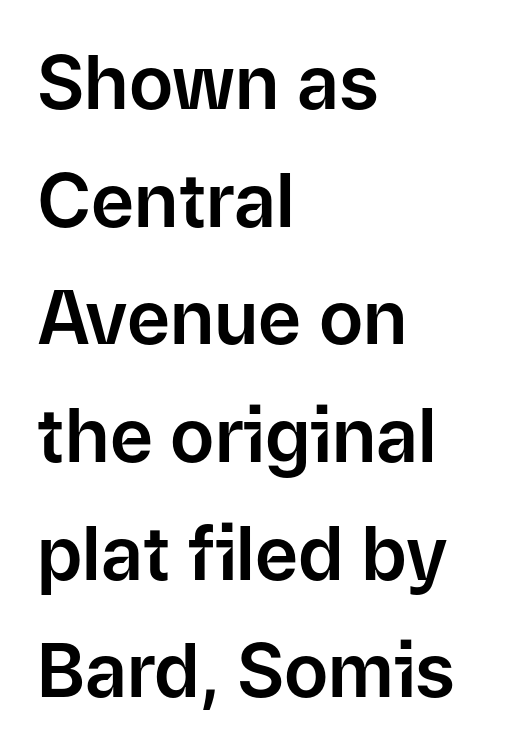
The image shows 74 px sans-serif type, upright; set left-aligned, normal line spacing (1.59x), normal letter spacing, not underlined; low stroke contrast and a medium x-height.
